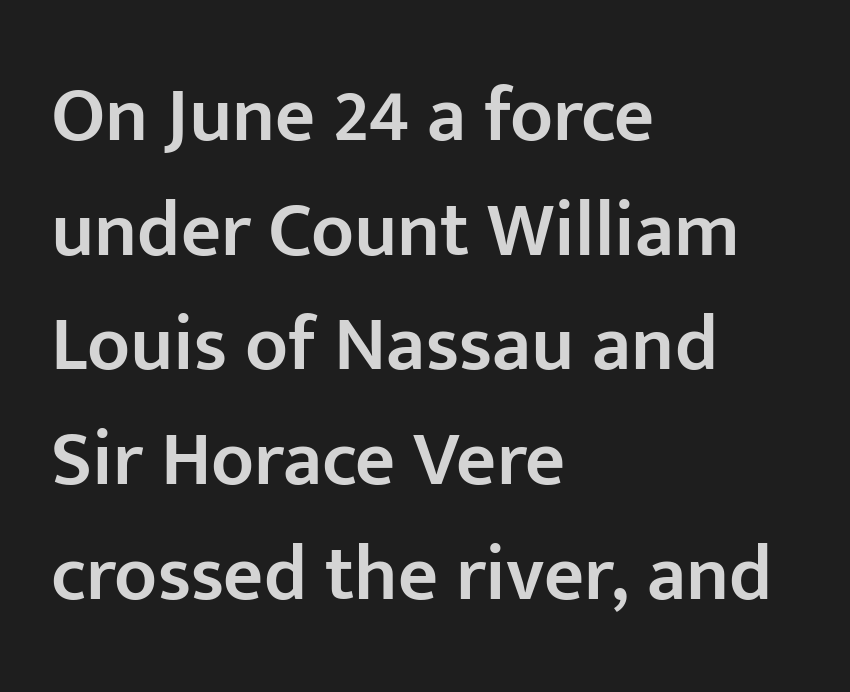
Q: Is the text bold? A: Semi-bold.
Q: Is the text italic (slanted)? A: No, it is upright.
Q: Is the typeface a serif or a sans-serif typeface? A: Sans-serif.
Q: Is the text underlined? A: No.
Q: How is the paragraph aligned? A: Left-aligned.
Q: Is the spacing between letters normal or unusually wide? A: Normal.
Q: Is the spacing between lines tight, normal or loose? A: Normal.
Q: Width (condensed, normal, or wide)? A: Normal.
Q: Stroke contrast? A: Low.
Q: x-height? A: Medium.
Q: Monospaced? A: No.
